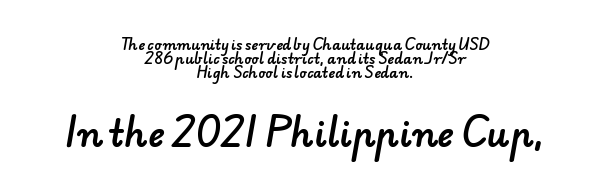
{"serif": "no", "width": "normal", "stroke_contrast": "low", "x_height": "small", "monospaced": "no", "underline": "no", "align": "center", "line_spacing": "tight", "line_spacing_ratio": 0.99, "letter_spacing": "normal", "letter_spacing_em": 0.0, "larger_block": "second", "size_ratio": 2.5, "glyph_px": 35}
